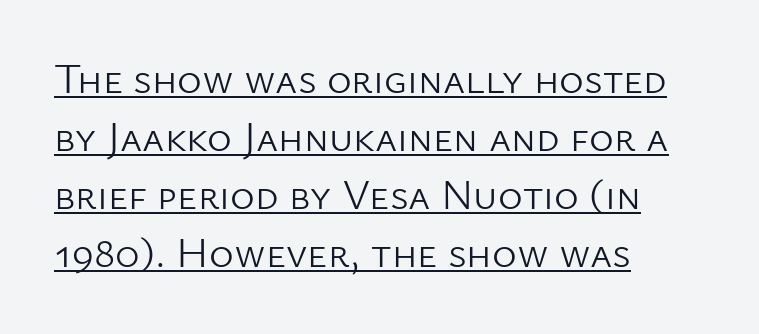
The image shows 42 px light sans-serif type, upright; set left-aligned, normal line spacing (1.38x), normal letter spacing, underlined; low stroke contrast and a medium x-height.
